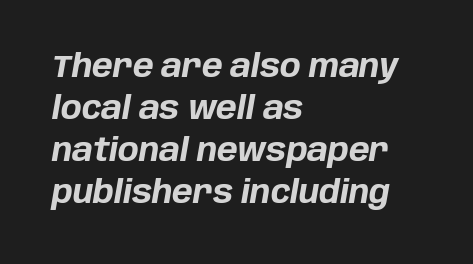
Q: Is the text bold? A: Yes.
Q: Is the text italic (slanted)? A: Yes, it leans right by about 10 degrees.
Q: Is the text underlined? A: No.
Q: How is the paragraph aligned? A: Left-aligned.
Q: Is the spacing between letters normal or unusually wide? A: Normal.
Q: Is the spacing between lines tight, normal or loose? A: Normal.
Q: Width (condensed, normal, or wide)? A: Normal.
Q: Stroke contrast? A: Low.
Q: x-height? A: Large.
Q: Monospaced? A: No.
